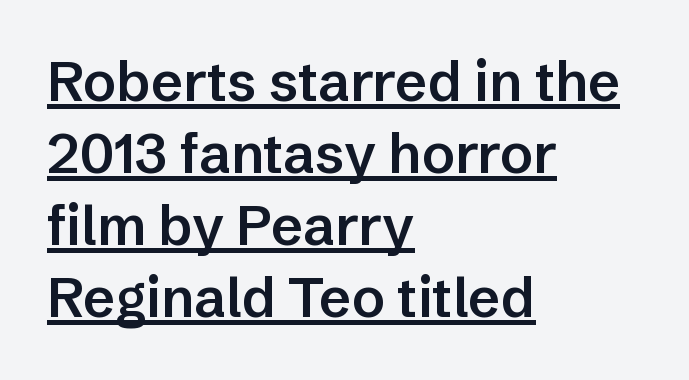
The image shows 55 px semibold sans-serif type, upright; set left-aligned, normal line spacing (1.31x), normal letter spacing, underlined; low stroke contrast and a medium x-height.
